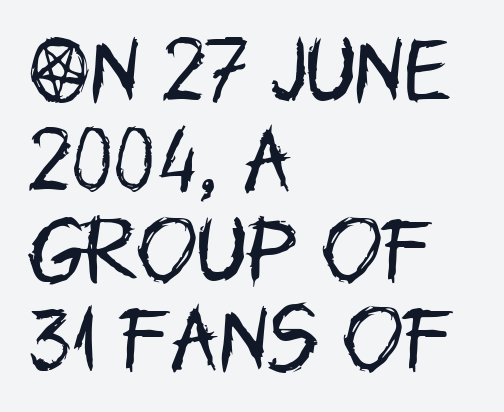
Look at the tracking — it's just the regular setting, nothing added. Do the letters lean? They stand straight. These lines are set flush left with a ragged right edge. Note: no serifs on the glyphs. The letters advance in unequal steps, a hallmark of proportional type.
